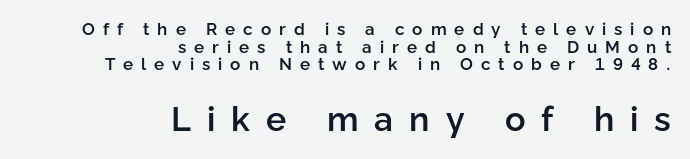
{"serif": "no", "italic": "no", "bold": "semi", "weight": "semibold", "width": "normal", "stroke_contrast": "low", "x_height": "medium", "monospaced": "no", "underline": "no", "align": "right", "line_spacing": "tight", "line_spacing_ratio": 1.04, "letter_spacing": "wide", "letter_spacing_em": 0.47, "larger_block": "second", "size_ratio": 2.0, "glyph_px": 34}
